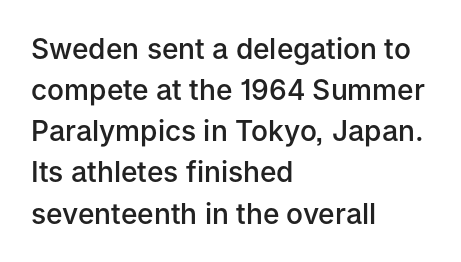
Caption: standard tracking, unaltered. Grotesque or geometric, the face here clearly has no serifs. The letters stand upright; this is a roman face. How heavy is the stroke? Medium-heavy — a semibold, shy of bold. Reading down the column, the eye jumps a familiar distance to each next line. The passage shown is not underscored anywhere.
